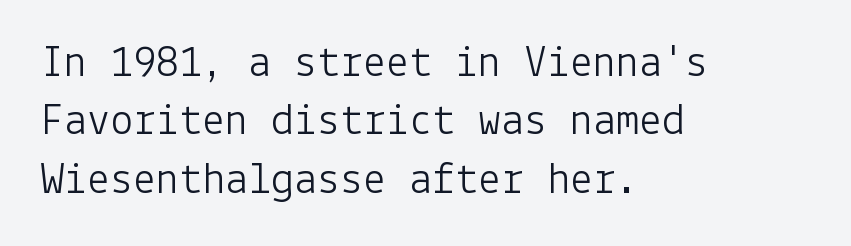
{"serif": "no", "italic": "no", "bold": "no", "weight": "light", "width": "normal", "stroke_contrast": "low", "x_height": "medium", "underline": "no", "align": "left", "line_spacing": "normal", "line_spacing_ratio": 1.27, "letter_spacing": "normal", "letter_spacing_em": 0.0, "glyph_px": 46}
